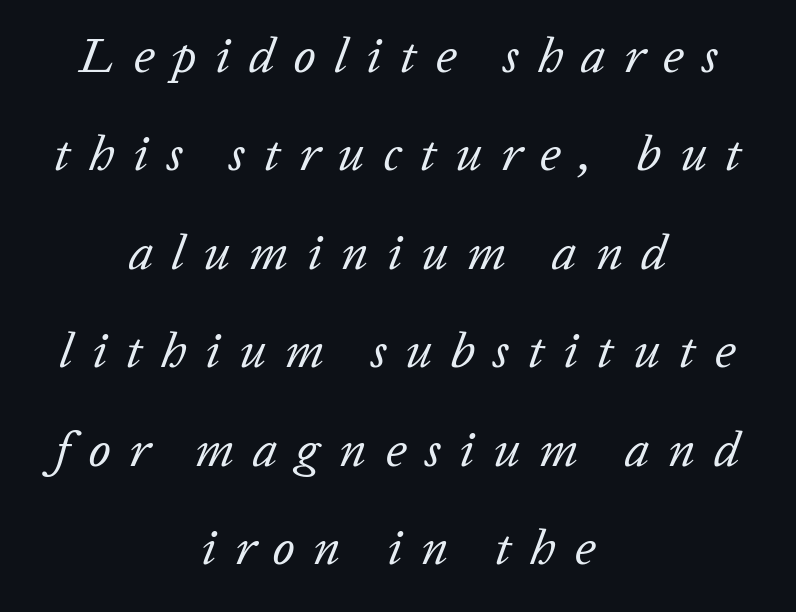
{"italic": "yes", "lean": "right", "slant_degrees": 20, "bold": "no", "weight": "regular", "width": "normal", "stroke_contrast": "low", "x_height": "medium", "monospaced": "no", "underline": "no", "align": "center", "line_spacing": "loose", "line_spacing_ratio": 1.97, "letter_spacing": "wide", "letter_spacing_em": 0.37, "glyph_px": 50}
